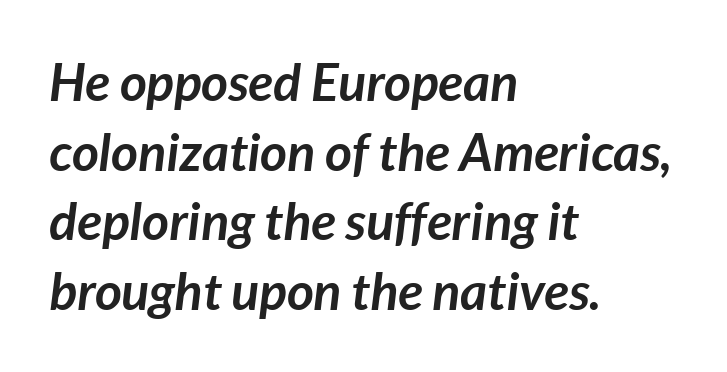
The image shows 52 px semibold type, italic (leaning right); set left-aligned, normal line spacing (1.34x), normal letter spacing, not underlined; low stroke contrast and a medium x-height.
